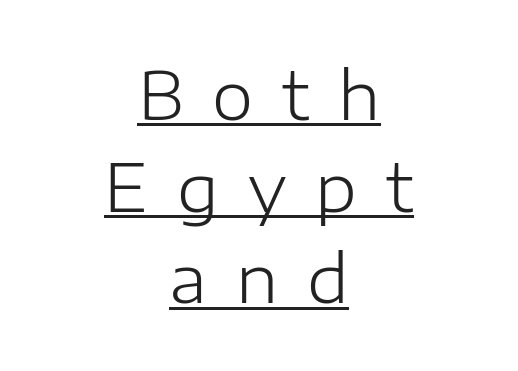
Q: Is the text bold? A: No.
Q: Is the text italic (slanted)? A: No, it is upright.
Q: Is the typeface a serif or a sans-serif typeface? A: Sans-serif.
Q: Is the text underlined? A: Yes.
Q: How is the paragraph aligned? A: Centered.
Q: Is the spacing between letters normal or unusually wide? A: Unusually wide.
Q: Is the spacing between lines tight, normal or loose? A: Normal.
Q: Width (condensed, normal, or wide)? A: Normal.
Q: Stroke contrast? A: Low.
Q: x-height? A: Medium.
Q: Monospaced? A: No.
